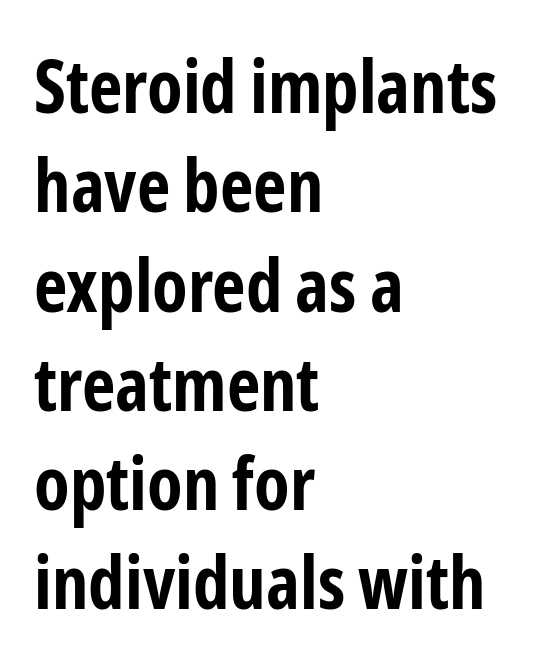
The foot of each line stays bare and open. Summary of vertical rhythm: regular, with standard interline spacing. Serifs: no, the terminals of the letterforms are clean. Which margin do the lines hug? The left one — the right edge is uneven. The specimen reads as upright at a glance. These lines are rendered in a variable-pitch font.
